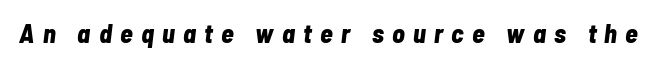
{"italic": "yes", "lean": "right", "slant_degrees": 7, "bold": "yes", "underline": "no", "letter_spacing": "wide", "letter_spacing_em": 0.32, "glyph_px": 26}
